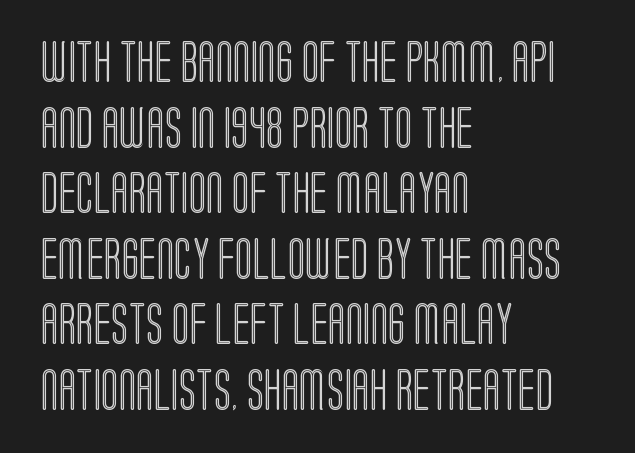
{"italic": "no", "width": "condensed", "x_height": "large", "monospaced": "no", "underline": "no", "align": "left", "line_spacing": "normal", "line_spacing_ratio": 1.6, "letter_spacing": "normal", "letter_spacing_em": 0.0, "glyph_px": 41}
